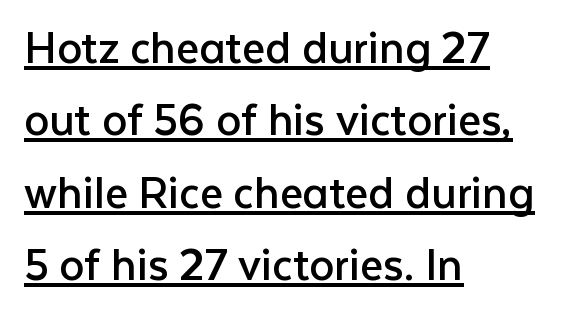
{"serif": "no", "italic": "no", "bold": "no", "weight": "regular", "width": "normal", "stroke_contrast": "low", "x_height": "medium", "monospaced": "no", "underline": "yes", "align": "left", "line_spacing": "normal", "line_spacing_ratio": 1.45, "letter_spacing": "normal", "letter_spacing_em": 0.0, "glyph_px": 50}
